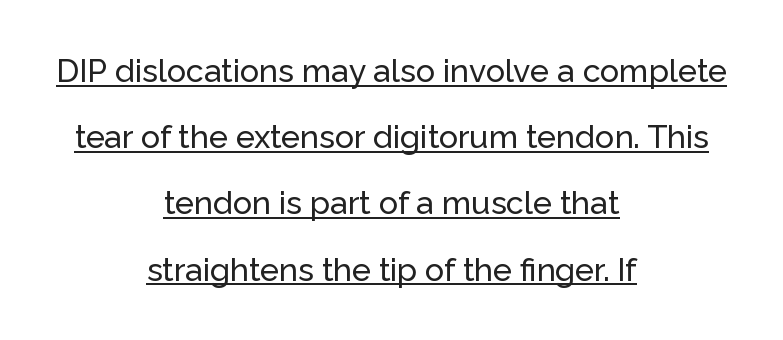
Q: Is the text italic (slanted)? A: No, it is upright.
Q: Is the typeface a serif or a sans-serif typeface? A: Sans-serif.
Q: Is the text underlined? A: Yes.
Q: How is the paragraph aligned? A: Centered.
Q: Is the spacing between letters normal or unusually wide? A: Normal.
Q: Is the spacing between lines tight, normal or loose? A: Loose.
Q: Width (condensed, normal, or wide)? A: Normal.
Q: Stroke contrast? A: Low.
Q: x-height? A: Medium.
Q: Monospaced? A: No.
